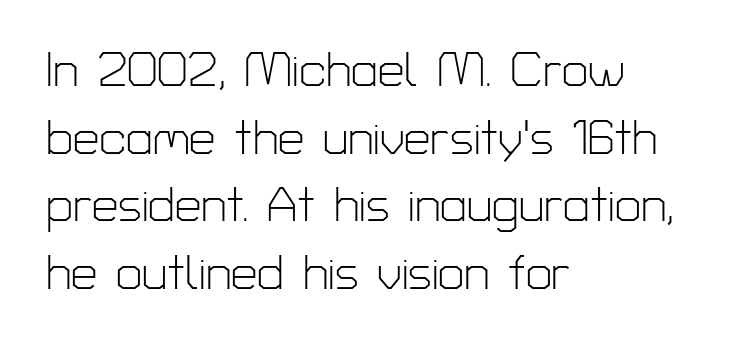
The image shows 47 px light sans-serif type, upright; set left-aligned, normal line spacing (1.44x), normal letter spacing, not underlined; low stroke contrast and a medium x-height.
